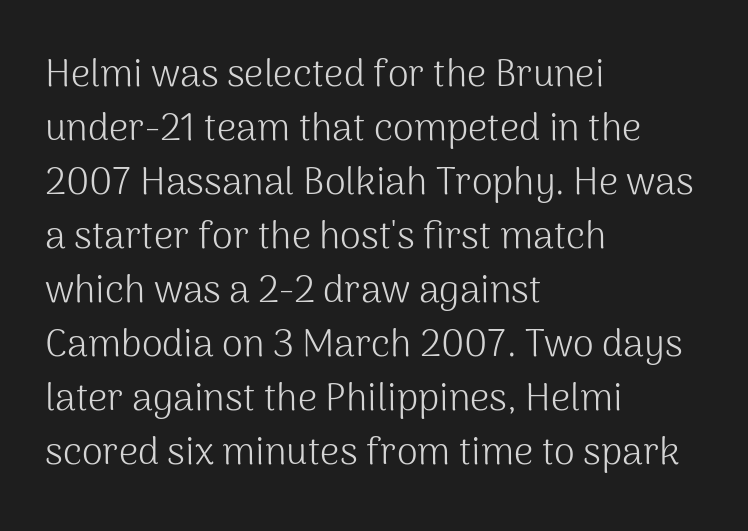
{"serif": "no", "italic": "no", "bold": "no", "weight": "light", "width": "normal", "stroke_contrast": "medium", "x_height": "medium", "monospaced": "no", "underline": "no", "align": "left", "line_spacing": "normal", "line_spacing_ratio": 1.42, "letter_spacing": "normal", "letter_spacing_em": 0.0, "glyph_px": 38}
